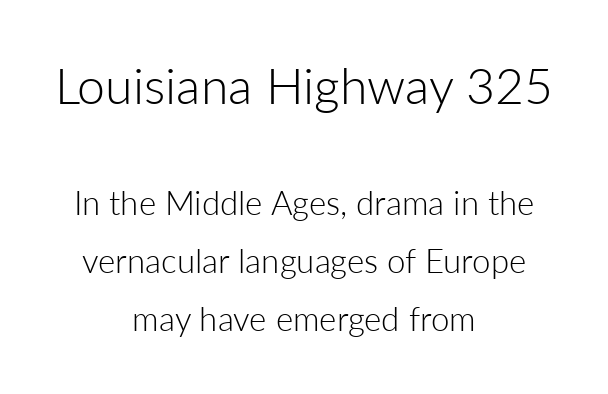
Q: Is the text bold? A: No.
Q: Is the text italic (slanted)? A: No, it is upright.
Q: Is the typeface a serif or a sans-serif typeface? A: Sans-serif.
Q: Is the text underlined? A: No.
Q: How is the paragraph aligned? A: Centered.
Q: Is the spacing between letters normal or unusually wide? A: Normal.
Q: Which block of text is set in a larger size, the first (top) or the second (bottom)? A: The first (top) one.
Q: Width (condensed, normal, or wide)? A: Normal.
Q: Stroke contrast? A: Low.
Q: x-height? A: Medium.
Q: Monospaced? A: No.
